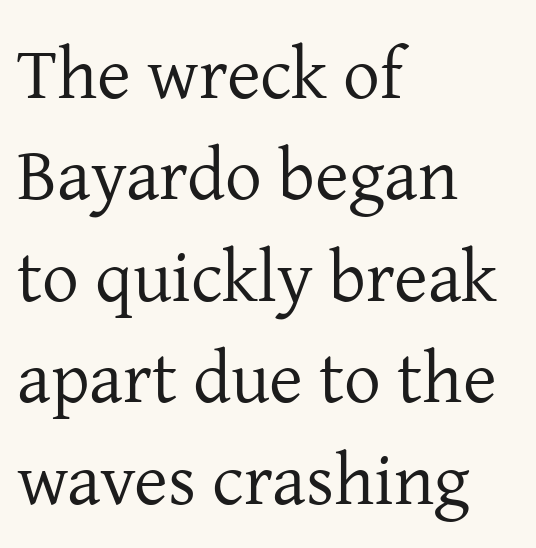
The image shows 73 px regular-weight serif type, upright; set left-aligned, normal line spacing (1.39x), normal letter spacing, not underlined; low stroke contrast and a medium x-height.
